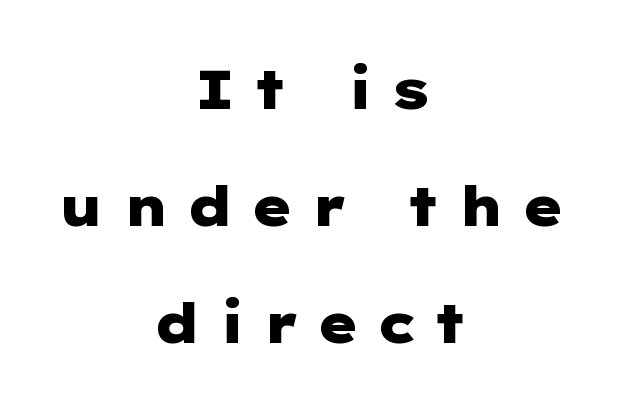
Q: Is the text bold? A: Yes.
Q: Is the text italic (slanted)? A: No, it is upright.
Q: Is the typeface a serif or a sans-serif typeface? A: Sans-serif.
Q: Is the text underlined? A: No.
Q: How is the paragraph aligned? A: Centered.
Q: Is the spacing between letters normal or unusually wide? A: Unusually wide.
Q: Is the spacing between lines tight, normal or loose? A: Loose.
Q: Width (condensed, normal, or wide)? A: Wide.
Q: Stroke contrast? A: Low.
Q: x-height? A: Medium.
